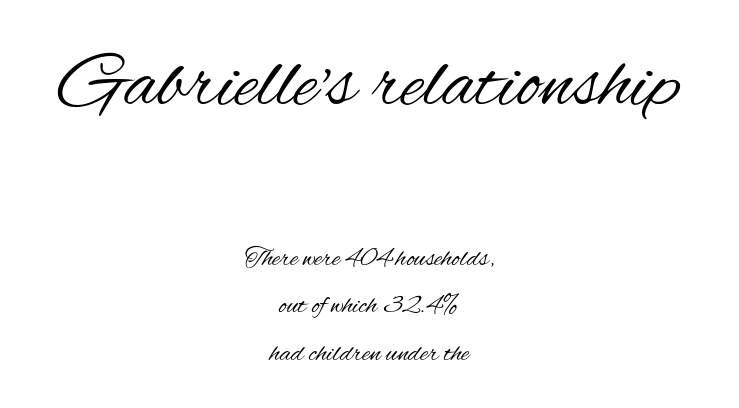
The image shows 80 px regular-weight, condensed sans-serif type; set centered, line spacing 1.77x, normal letter spacing, not underlined; the first (top) block is 2.96x larger; medium stroke contrast and a small x-height.
